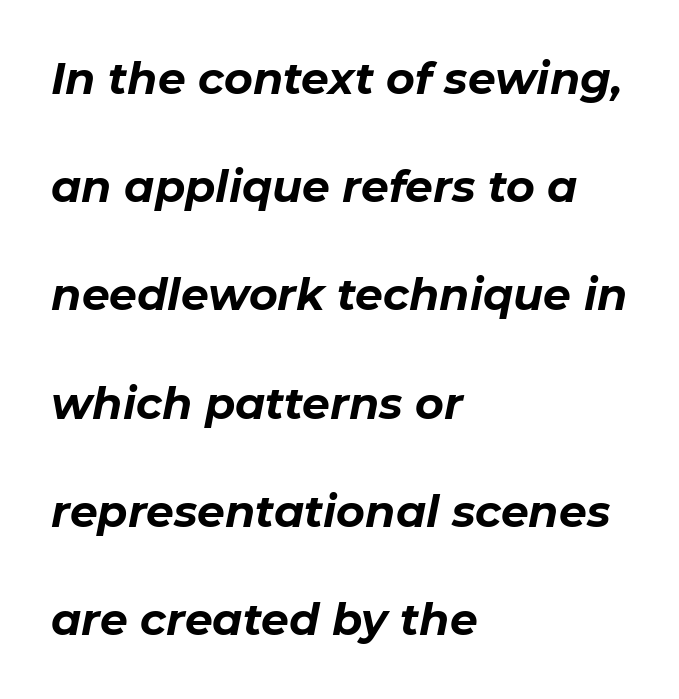
Q: Is the text bold? A: Yes.
Q: Is the text italic (slanted)? A: Yes, it leans right by about 11 degrees.
Q: Is the text underlined? A: No.
Q: How is the paragraph aligned? A: Left-aligned.
Q: Is the spacing between letters normal or unusually wide? A: Normal.
Q: Is the spacing between lines tight, normal or loose? A: Loose.
Q: Width (condensed, normal, or wide)? A: Normal.
Q: Stroke contrast? A: Low.
Q: x-height? A: Medium.
Q: Monospaced? A: No.
